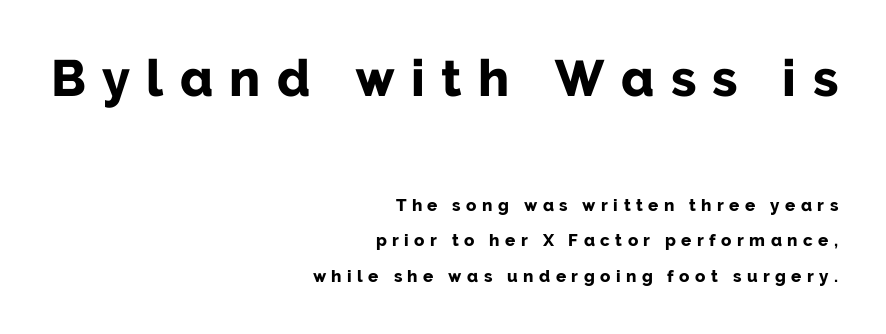
Q: Is the text bold? A: Yes.
Q: Is the text italic (slanted)? A: No, it is upright.
Q: Is the typeface a serif or a sans-serif typeface? A: Sans-serif.
Q: Is the text underlined? A: No.
Q: How is the paragraph aligned? A: Right-aligned.
Q: Is the spacing between letters normal or unusually wide? A: Unusually wide.
Q: Is the spacing between lines tight, normal or loose? A: Loose.
Q: Which block of text is set in a larger size, the first (top) or the second (bottom)? A: The first (top) one.
Q: Width (condensed, normal, or wide)? A: Normal.
Q: Stroke contrast? A: Low.
Q: x-height? A: Medium.
Q: Monospaced? A: No.
